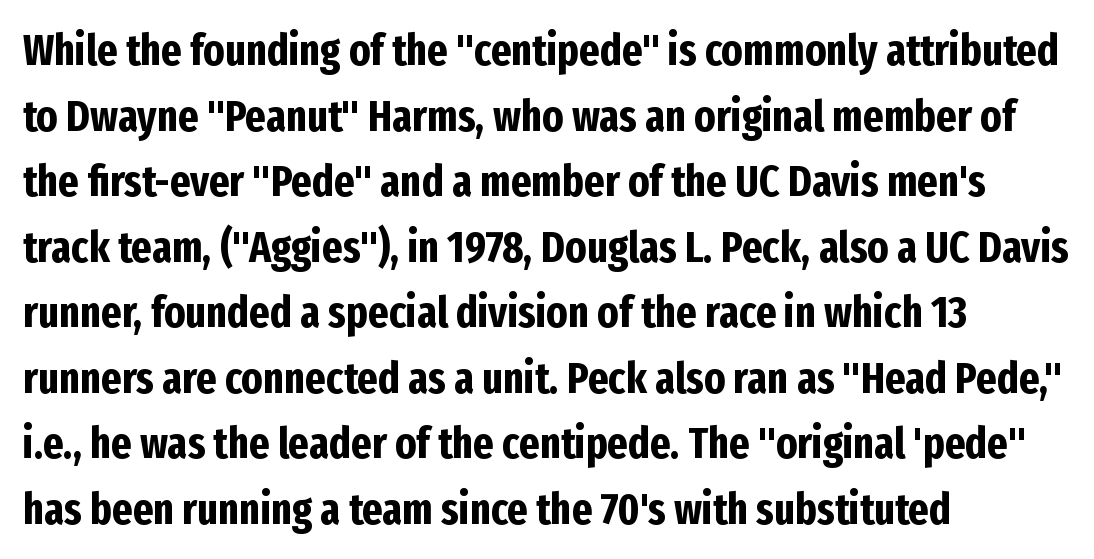
The image shows 44 px bold, condensed sans-serif type, upright; set left-aligned, normal line spacing (1.49x), normal letter spacing, not underlined; low stroke contrast and a medium x-height.
